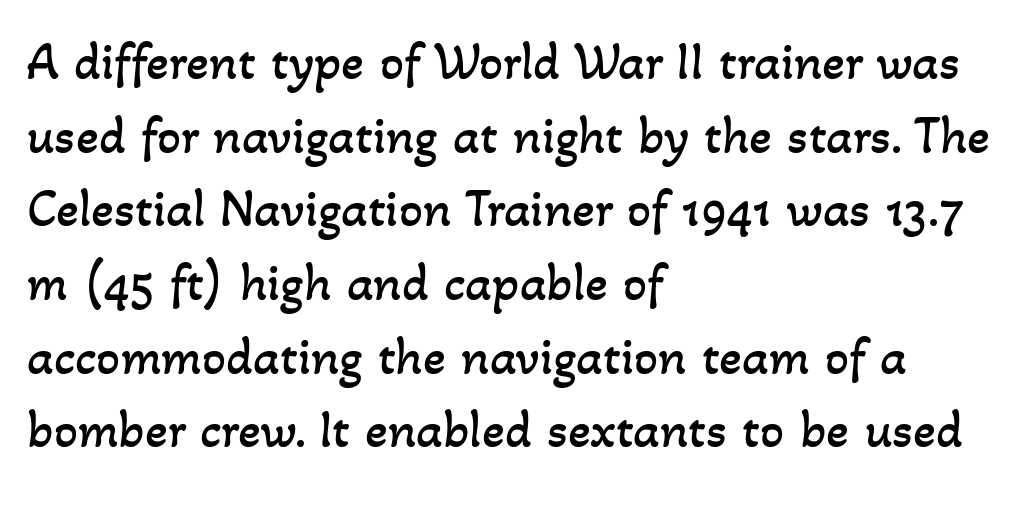
The letterforms sit at book weight or below. The rag falls on the right side of this text block. Letter spacing: default. The zone under the glyphs is completely vacant.
